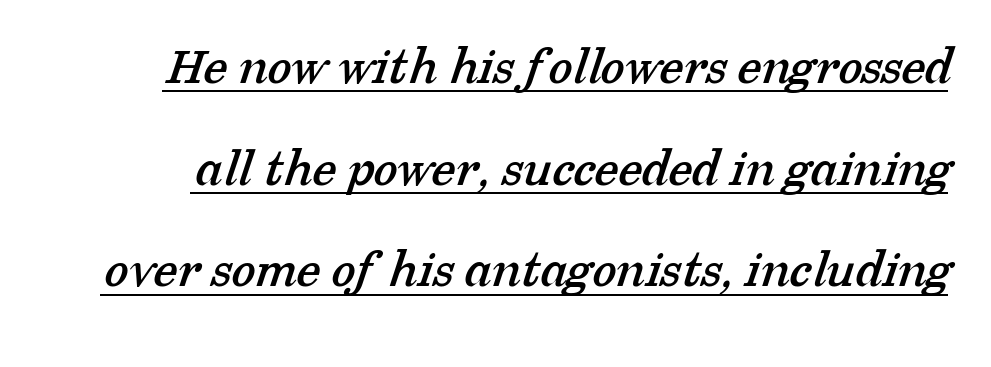
Q: Is the typeface a serif or a sans-serif typeface? A: Serif.
Q: Is the text underlined? A: Yes.
Q: Is the spacing between letters normal or unusually wide? A: Normal.
Q: Width (condensed, normal, or wide)? A: Normal.
Q: Stroke contrast? A: Low.
Q: x-height? A: Medium.
Q: Monospaced? A: No.
